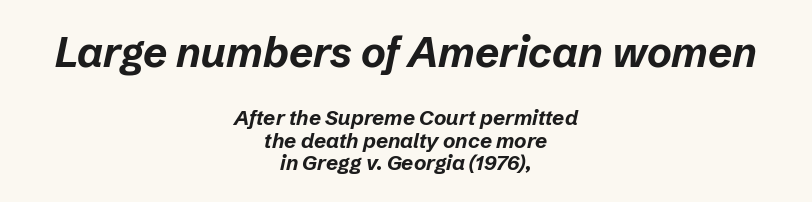
Q: Is the text bold? A: Yes.
Q: Is the text italic (slanted)? A: Yes, it leans right by about 12 degrees.
Q: Is the text underlined? A: No.
Q: How is the paragraph aligned? A: Centered.
Q: Is the spacing between letters normal or unusually wide? A: Normal.
Q: Is the spacing between lines tight, normal or loose? A: Tight.
Q: Which block of text is set in a larger size, the first (top) or the second (bottom)? A: The first (top) one.
Q: Width (condensed, normal, or wide)? A: Normal.
Q: Stroke contrast? A: Low.
Q: x-height? A: Medium.
Q: Monospaced? A: No.
